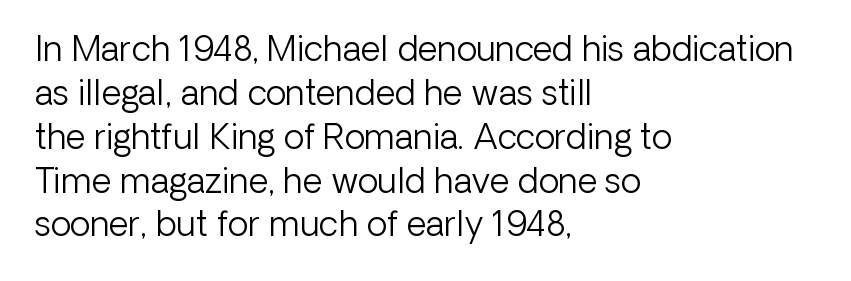
There is no visible air inserted between adjacent glyphs. Posture: upright roman. A typesetter would call this leading conventional body-copy spacing. These lines stack with their left ends in a neat column. A quiet, ordinary-to-light weight characterises the typeface. Letterform terminals end flat and unadorned throughout the passage.
